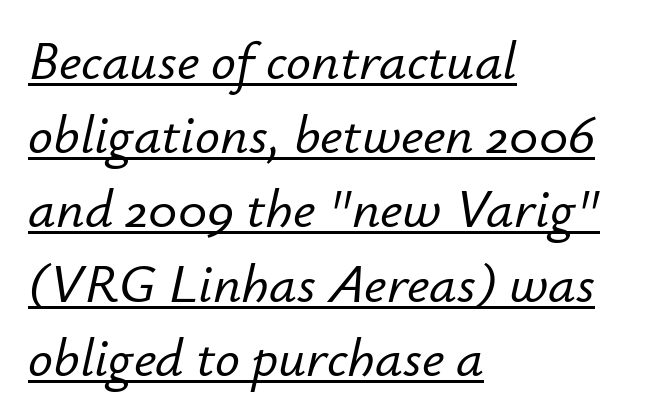
The image shows 55 px text type, italic (leaning right); set left-aligned, normal line spacing (1.35x), normal letter spacing, underlined; low stroke contrast and a small x-height.
